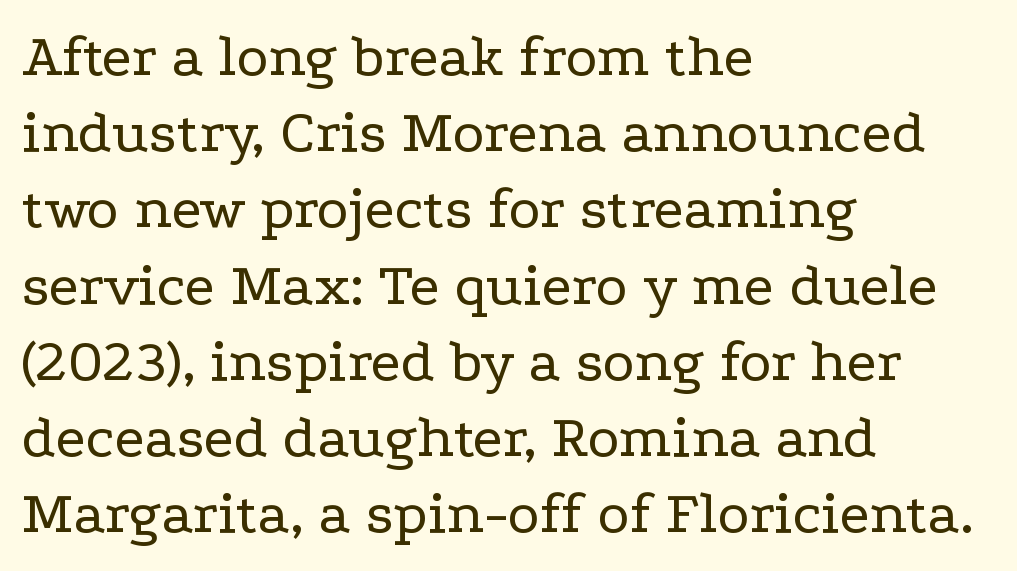
This sample uses a serif face. This sample has the flowing, uneven cadence of proportional lettering. Caption: face not bold, strokes unweighted. The text block is weighted toward the left margin, trailing off unevenly rightward. Ascenders rise straight up at ninety degrees. One glance says typical: line gaps are just what's usual.
